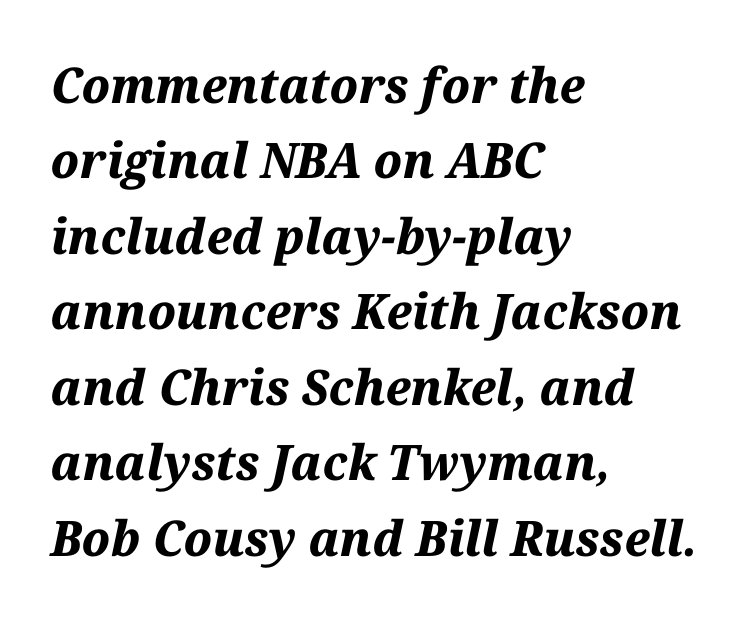
The image shows 49 px bold type, italic (leaning right); set left-aligned, normal line spacing (1.54x), normal letter spacing, not underlined; medium stroke contrast and a medium x-height.
